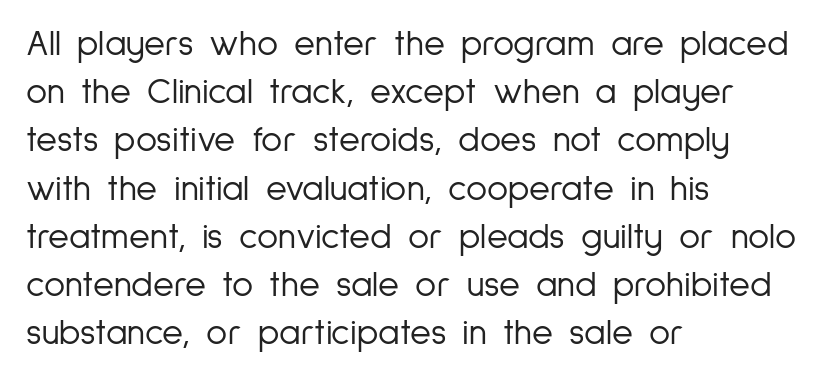
{"serif": "no", "italic": "no", "bold": "no", "weight": "light", "width": "condensed", "stroke_contrast": "low", "x_height": "medium", "monospaced": "no", "underline": "no", "align": "left", "line_spacing": "normal", "line_spacing_ratio": 1.34, "letter_spacing": "normal", "letter_spacing_em": 0.0, "glyph_px": 36}
